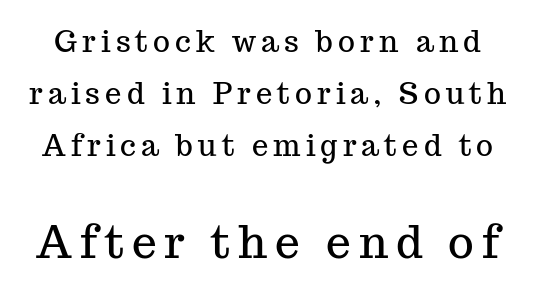
{"serif": "yes", "italic": "no", "width": "normal", "stroke_contrast": "medium", "x_height": "medium", "monospaced": "no", "underline": "no", "line_spacing_ratio": 1.79, "larger_block": "second", "size_ratio": 1.52, "glyph_px": 44}
